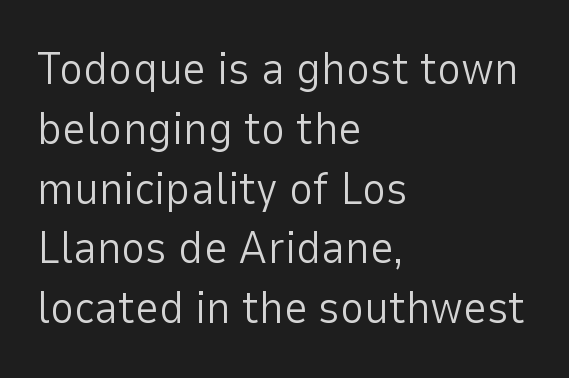
The image shows 46 px light sans-serif type, upright; set left-aligned, normal line spacing (1.3x), normal letter spacing, not underlined; low stroke contrast and a medium x-height.
